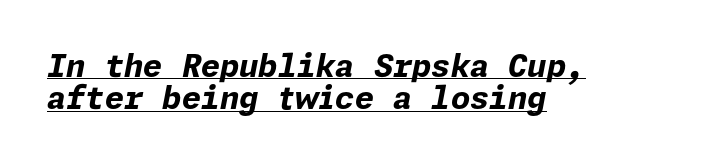
{"italic": "yes", "lean": "right", "slant_degrees": 11, "bold": "yes", "weight": "bold", "width": "normal", "stroke_contrast": "low", "x_height": "medium", "underline": "yes", "align": "left", "line_spacing": "tight", "line_spacing_ratio": 1.04, "letter_spacing": "normal", "letter_spacing_em": 0.0, "glyph_px": 31}
